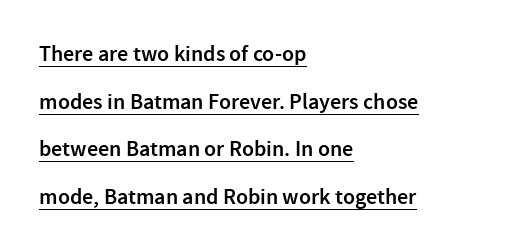
Caption: semibold face, moderately heavy strokes. These lines stand farther apart than default settings would place them. Letter spacing: default. The lettering holds an erect, upright posture throughout. These lines stack with their left ends in a neat column. The lettering is marked with a stroke running underneath it.
